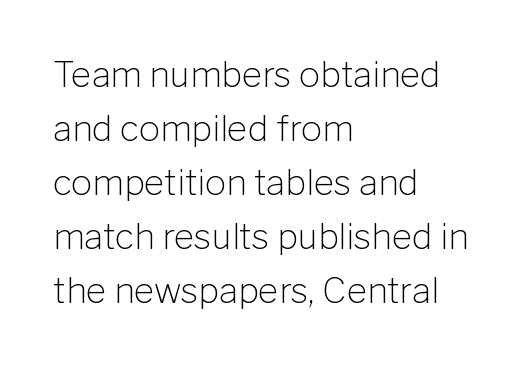
The passage shown is not bold in any degree. The typeface chosen for these lines omits serifs. The rendering keeps characters at their native spacing. A classic flush-left, rag-right setting is used for this passage.
